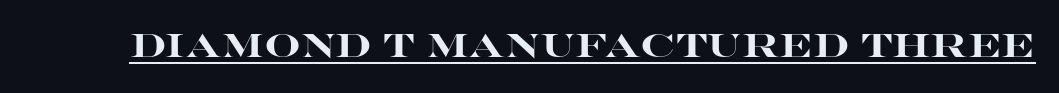
{"italic": "no", "bold": "yes", "weight": "heavy", "width": "wide", "stroke_contrast": "high", "x_height": "large", "monospaced": "no", "underline": "yes", "letter_spacing": "normal", "letter_spacing_em": 0.0, "glyph_px": 32}
